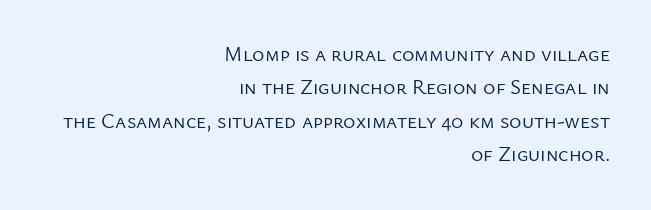
Do the letters lean? They stand straight. Regarding leading, the lines here are spaced in the standard way. Between one letter and the next there's only the usual sliver of space. Plain, unruled lines of type. Where is the straight margin? On the right.
